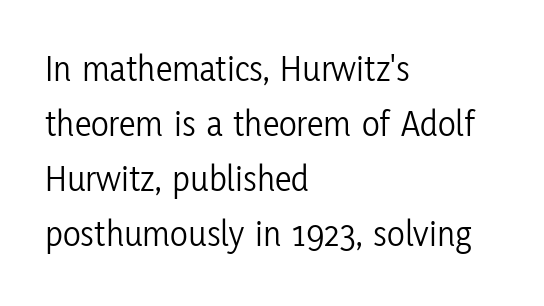
Q: Is the text bold? A: No.
Q: Is the text italic (slanted)? A: No, it is upright.
Q: Is the typeface a serif or a sans-serif typeface? A: Sans-serif.
Q: Is the text underlined? A: No.
Q: How is the paragraph aligned? A: Left-aligned.
Q: Is the spacing between letters normal or unusually wide? A: Normal.
Q: Is the spacing between lines tight, normal or loose? A: Normal.
Q: Width (condensed, normal, or wide)? A: Condensed.
Q: Stroke contrast? A: Low.
Q: x-height? A: Medium.
Q: Monospaced? A: No.
